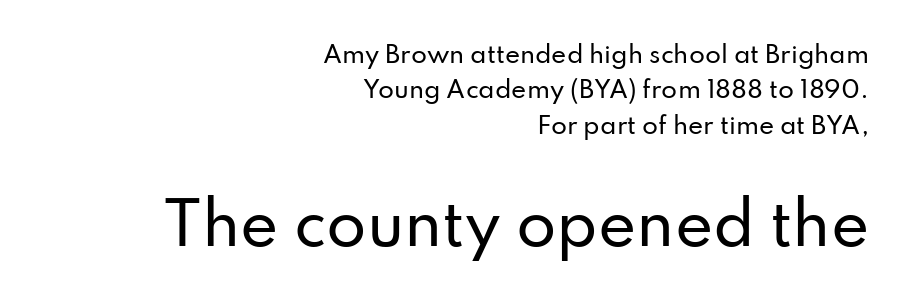
{"serif": "no", "italic": "no", "width": "normal", "stroke_contrast": "low", "x_height": "small", "monospaced": "no", "underline": "no", "align": "right", "line_spacing": "normal", "line_spacing_ratio": 1.54, "letter_spacing": "normal", "letter_spacing_em": 0.0, "larger_block": "second", "size_ratio": 2.52, "glyph_px": 58}
